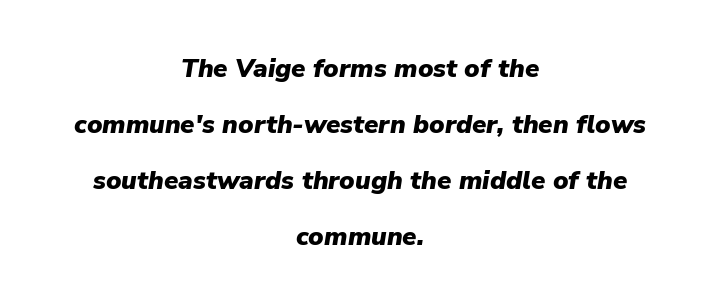
{"italic": "yes", "lean": "right", "slant_degrees": 9, "bold": "yes", "underline": "no", "align": "center", "line_spacing": "loose", "line_spacing_ratio": 2.15, "letter_spacing": "normal", "letter_spacing_em": 0.0, "glyph_px": 26}
